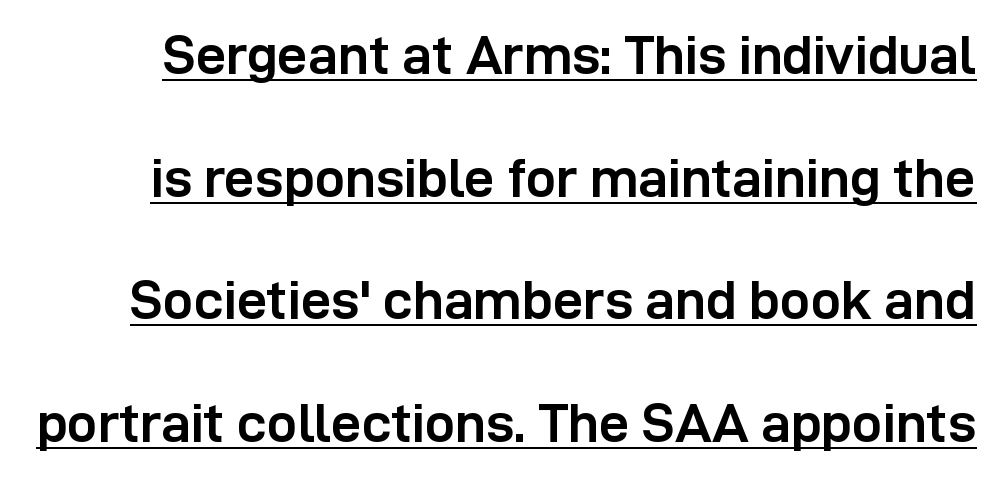
Q: Is the text bold? A: Yes.
Q: Is the text italic (slanted)? A: No, it is upright.
Q: Is the typeface a serif or a sans-serif typeface? A: Sans-serif.
Q: Is the text underlined? A: Yes.
Q: Is the spacing between letters normal or unusually wide? A: Normal.
Q: Is the spacing between lines tight, normal or loose? A: Loose.
Q: Width (condensed, normal, or wide)? A: Normal.
Q: Stroke contrast? A: Low.
Q: x-height? A: Medium.
Q: Monospaced? A: No.
